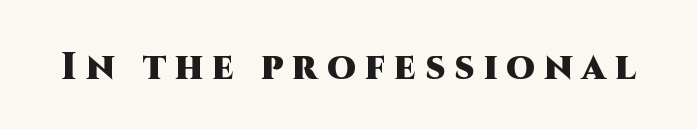
The image shows 37 px heavy sans-serif type, upright; set unusually wide letter spacing (+0.25 em), not underlined; high stroke contrast and a large x-height.
